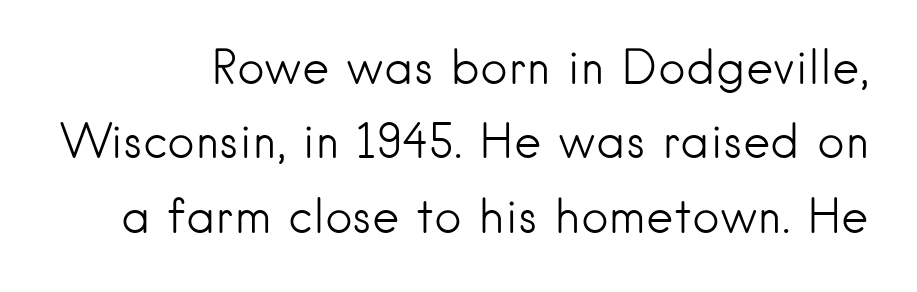
Letter spacing: default. Nothing sits at the stroke ends, so this counts as sans-serif. Think of a printed novel: that variable character pitch is what you see here. Rule under the text: the space is simply empty. This is not heavy type; no bold has been used.
